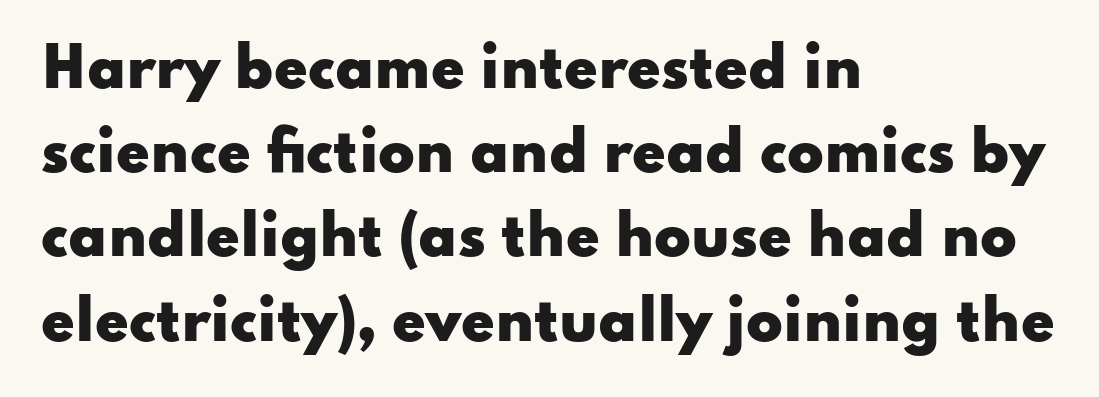
The image shows 54 px heavy, wide sans-serif type, upright; set left-aligned, normal line spacing (1.56x), normal letter spacing, not underlined; low stroke contrast and a small x-height.
